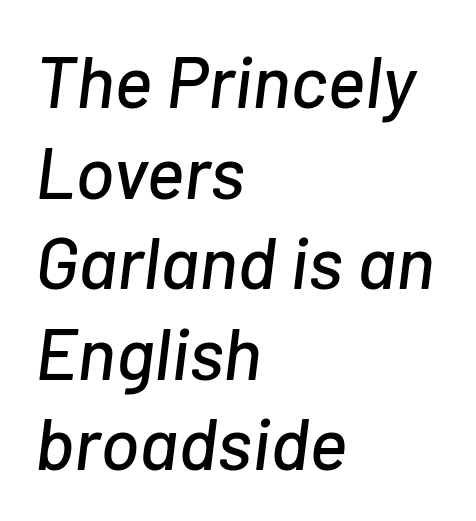
Italic: yes, the glyphs are oblique. Note the varied advance widths — an 'i' is clearly narrower than an 'm'. Compared with a centered layout, this one pins lines to the left instead. The words here are not underlined.
